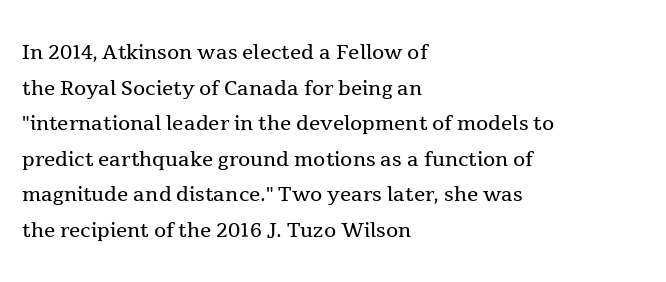
{"serif": "yes", "italic": "no", "bold": "no", "weight": "regular", "width": "normal", "x_height": "medium", "monospaced": "no", "underline": "no", "align": "left", "line_spacing": "normal", "line_spacing_ratio": 1.27, "letter_spacing": "normal", "letter_spacing_em": 0.0, "glyph_px": 28}
